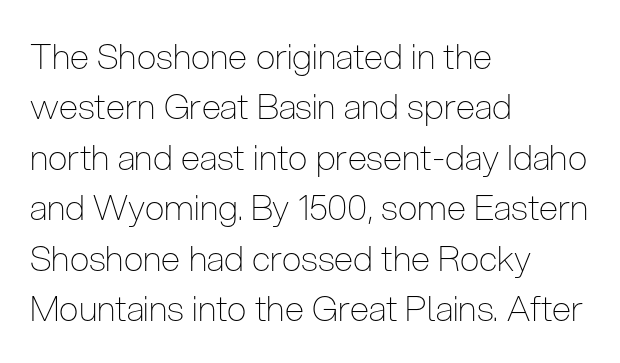
The image shows 35 px thin, condensed sans-serif type, upright; set left-aligned, normal line spacing (1.44x), normal letter spacing, not underlined; low stroke contrast and a medium x-height.
